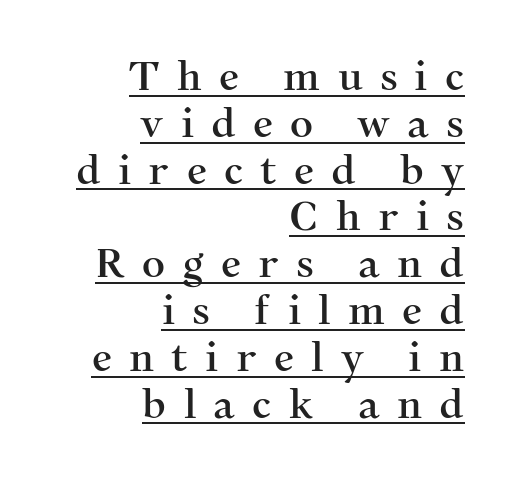
Look at the tracking — it's clearly loosened, letters drifting apart. A typesetter would label this face a serif. Spacing verdict: proportional, widths tailored to each character. No italicization has been applied; the sample stays upright.
